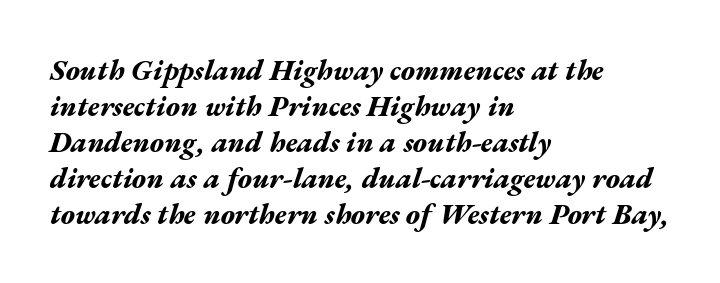
The image shows 29 px bold, wide type, italic (leaning right); set left-aligned, line spacing 1.24x, normal letter spacing, not underlined; medium stroke contrast and a medium x-height.
